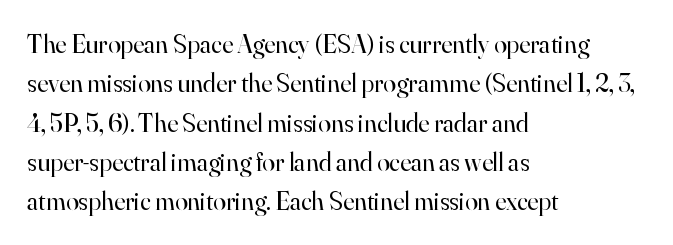
The image shows 26 px text type, upright; set left-aligned, normal line spacing (1.51x), normal letter spacing, not underlined.
